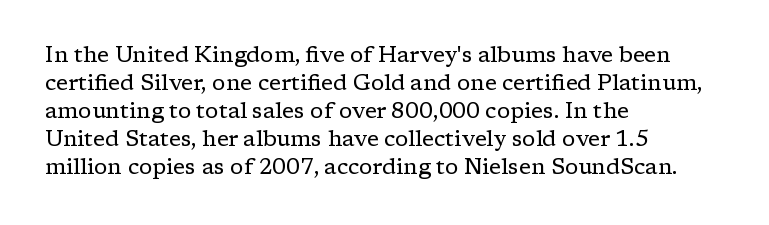
{"italic": "no", "bold": "no", "underline": "no", "align": "left", "line_spacing": "normal", "line_spacing_ratio": 1.27, "letter_spacing": "normal", "letter_spacing_em": 0.0, "glyph_px": 22}
